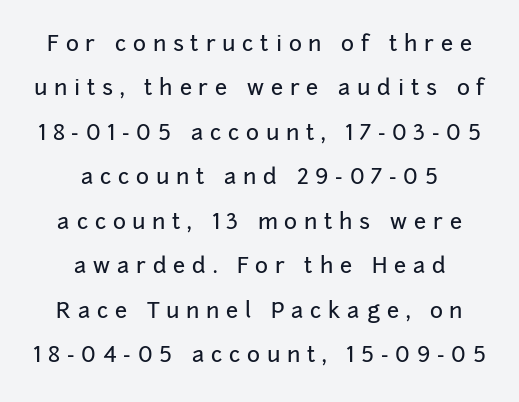
The image shows 22 px text type, upright; set centered, loose line spacing (2.02x), unusually wide letter spacing (+0.31 em), not underlined.
